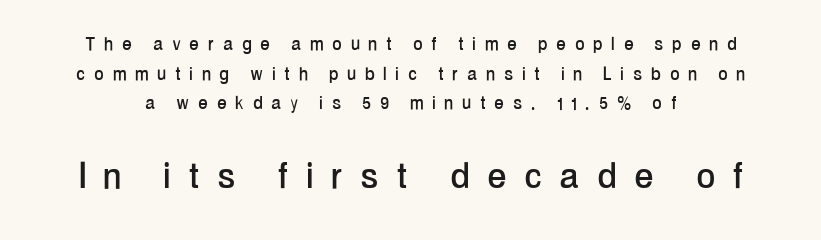
The image shows 44 px condensed sans-serif type, upright; set normal line spacing (1.35x), unusually wide letter spacing (+0.43 em), not underlined; the second (bottom) block is 2.0x larger; low stroke contrast and a medium x-height.
